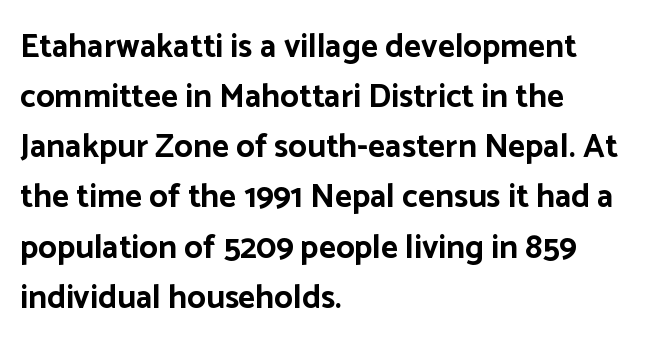
The image shows 33 px bold sans-serif type, upright; set left-aligned, normal line spacing (1.52x), normal letter spacing, not underlined; low stroke contrast and a medium x-height.
